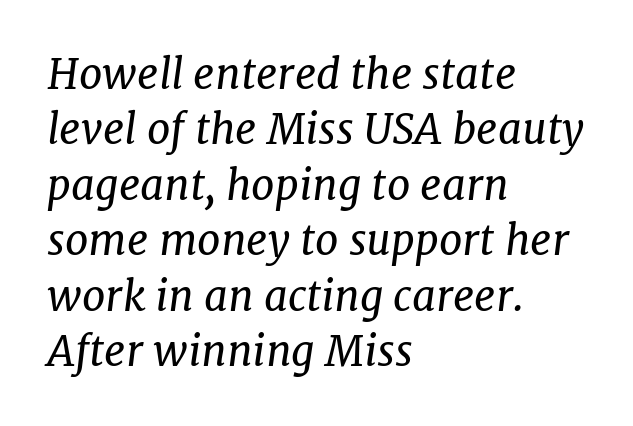
{"serif": "yes", "italic": "yes", "lean": "right", "slant_degrees": 7, "bold": "no", "weight": "regular", "width": "normal", "stroke_contrast": "low", "x_height": "medium", "monospaced": "no", "underline": "no", "align": "left", "line_spacing": "normal", "line_spacing_ratio": 1.32, "letter_spacing": "normal", "letter_spacing_em": 0.0, "glyph_px": 42}
